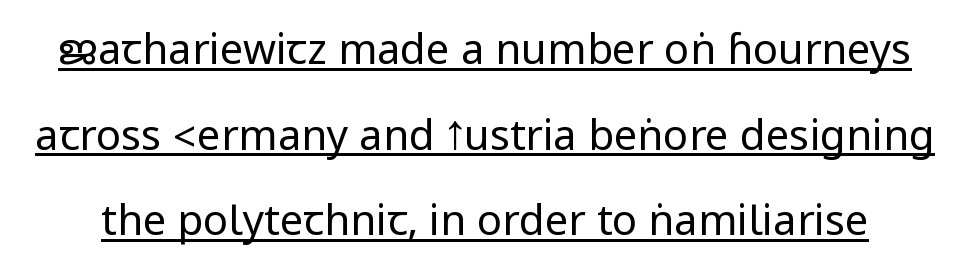
Q: Is the text bold? A: No.
Q: Is the text italic (slanted)? A: No, it is upright.
Q: Is the typeface a serif or a sans-serif typeface? A: Sans-serif.
Q: Is the text underlined? A: Yes.
Q: Is the spacing between letters normal or unusually wide? A: Normal.
Q: Is the spacing between lines tight, normal or loose? A: Loose.
Q: Width (condensed, normal, or wide)? A: Condensed.
Q: Stroke contrast? A: Low.
